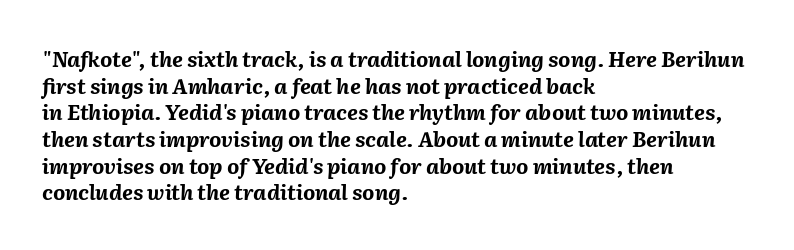
The image shows 21 px bold type, italic (leaning right); set left-aligned, normal line spacing (1.27x), normal letter spacing, not underlined.
